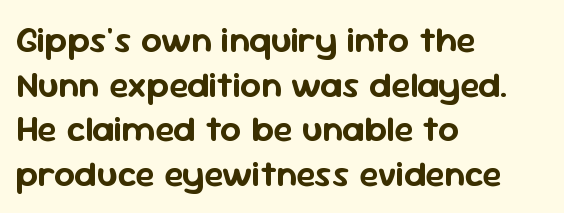
The image shows 36 px sans-serif type, upright; set left-aligned, line spacing 1.24x, normal letter spacing, not underlined; low stroke contrast and a medium x-height.
